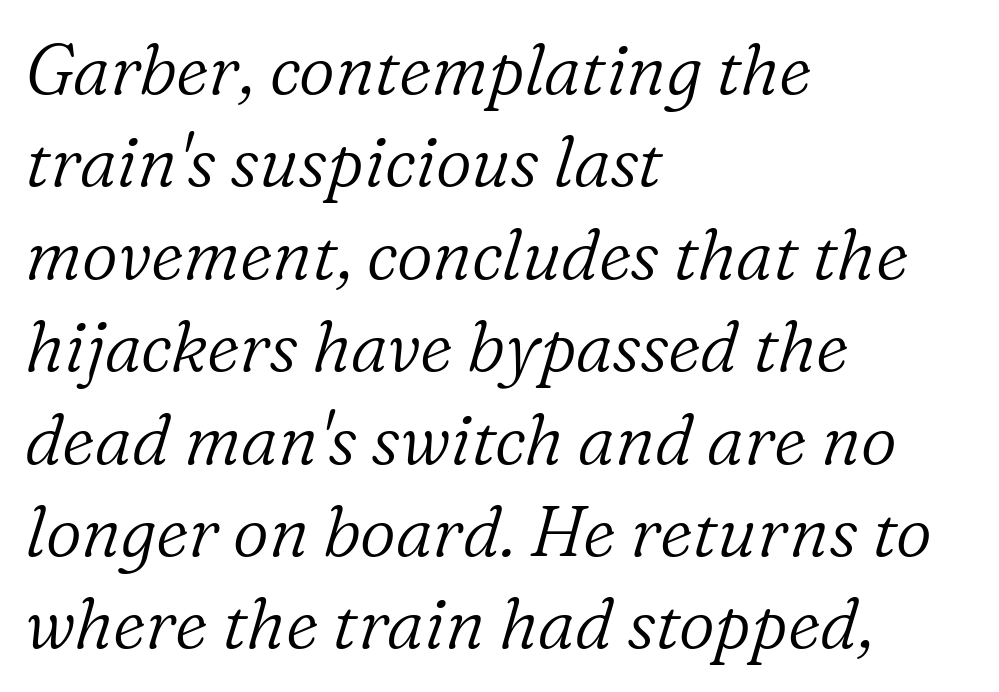
{"serif": "yes", "italic": "yes", "lean": "right", "slant_degrees": 16, "bold": "no", "weight": "light", "width": "normal", "stroke_contrast": "low", "x_height": "medium", "monospaced": "no", "underline": "no", "align": "left", "line_spacing": "normal", "line_spacing_ratio": 1.32, "letter_spacing": "normal", "letter_spacing_em": 0.0, "glyph_px": 70}
